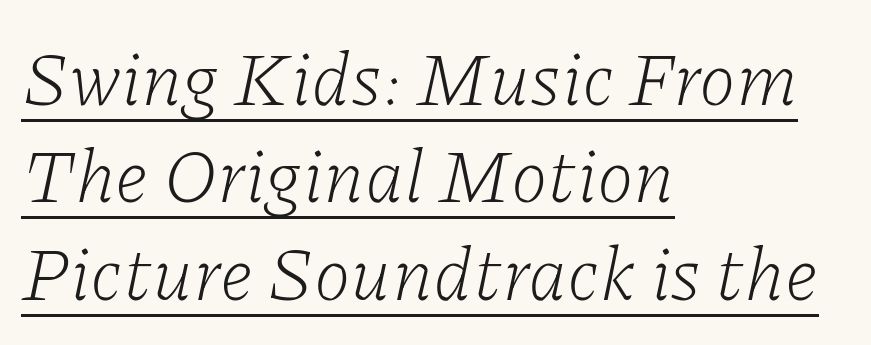
Q: Is the text bold? A: No.
Q: Is the text italic (slanted)? A: Yes, it leans right by about 11 degrees.
Q: Is the typeface a serif or a sans-serif typeface? A: Serif.
Q: Is the text underlined? A: Yes.
Q: How is the paragraph aligned? A: Left-aligned.
Q: Is the spacing between letters normal or unusually wide? A: Normal.
Q: Is the spacing between lines tight, normal or loose? A: Normal.
Q: Width (condensed, normal, or wide)? A: Normal.
Q: Stroke contrast? A: Low.
Q: x-height? A: Medium.
Q: Monospaced? A: No.
